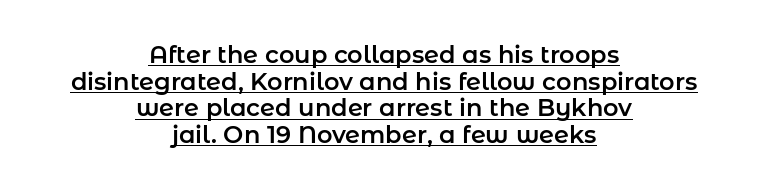
{"italic": "no", "underline": "yes", "align": "center", "line_spacing": "tight", "line_spacing_ratio": 1.11, "letter_spacing": "normal", "letter_spacing_em": 0.0, "glyph_px": 24}
